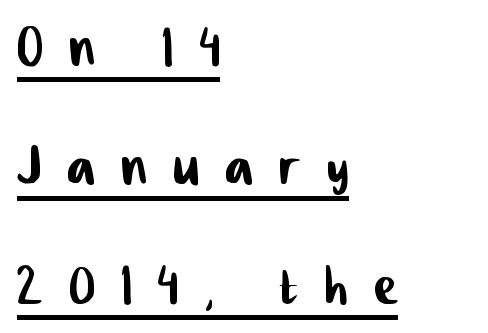
The image shows 70 px condensed sans-serif type; set left-aligned, normal line spacing (1.7x), unusually wide letter spacing (+0.38 em), underlined; low stroke contrast and a medium x-height.
